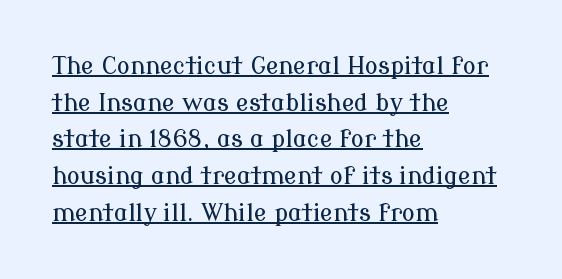
{"italic": "no", "underline": "yes", "align": "left", "line_spacing": "normal", "line_spacing_ratio": 1.53, "letter_spacing": "normal", "letter_spacing_em": 0.0, "glyph_px": 24}
